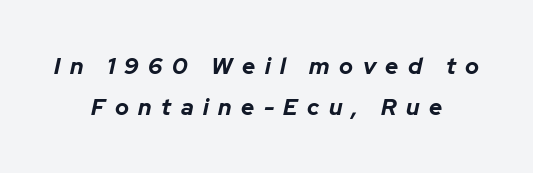
Visually the block forms a symmetrical silhouette, jagged on both flanks. Lines of text with bare space underneath. A typesetter would mark this as italic. Glyph-to-glyph distance is far greater than everyday printed text.
